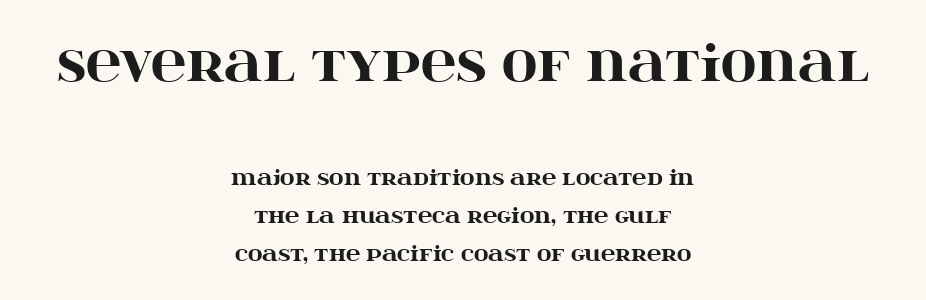
The image shows 49 px heavy, wide serif type, upright; set centered, loose line spacing (1.91x), normal letter spacing, not underlined; the first (top) block is 2.45x larger; high stroke contrast and a large x-height.
